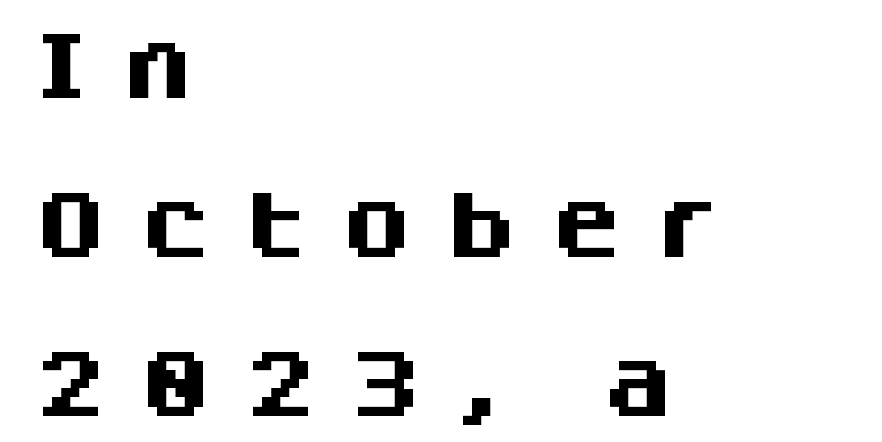
The image shows 73 px heavy sans-serif type, upright; set left-aligned, loose line spacing (2.18x), unusually wide letter spacing (+0.44 em), not underlined; medium stroke contrast and a large x-height.
